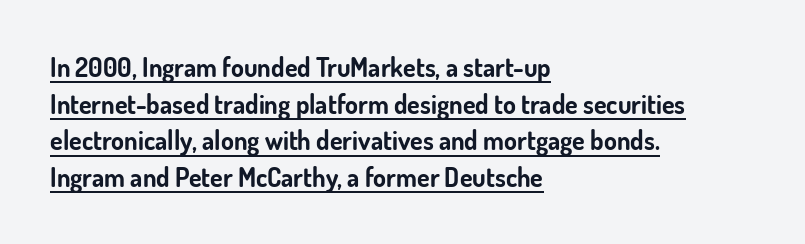
Vertical spacing — default. The type sits square on the baseline with zero lean. Compared with undecorated copy, this sample adds a rule below the words. This rendering leaves character spacing at its baseline value. Line beginnings align vertically; line endings do not. Notice how thick the strokes are: this is what a full bold looks like.
